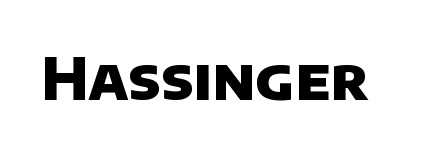
{"serif": "no", "bold": "yes", "weight": "heavy", "width": "normal", "stroke_contrast": "low", "x_height": "large", "monospaced": "no", "underline": "no", "letter_spacing": "normal", "letter_spacing_em": 0.0, "glyph_px": 57}
